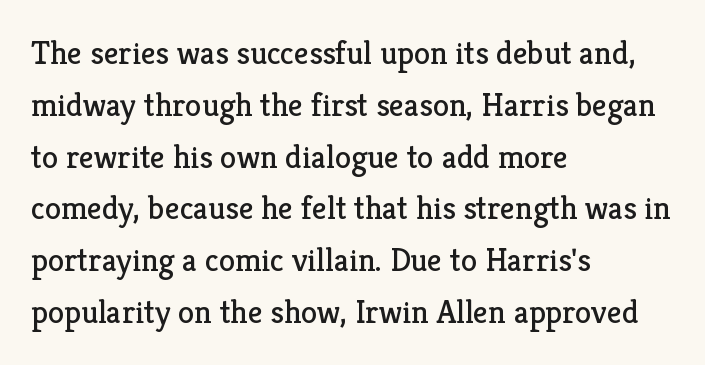
The image shows 33 px regular-weight serif type, upright; set left-aligned, normal line spacing (1.57x), normal letter spacing, not underlined; low stroke contrast and a medium x-height.
